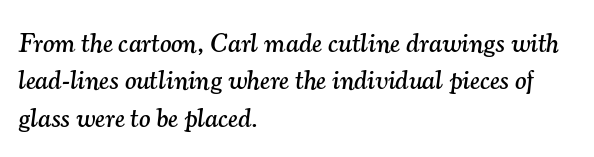
{"italic": "yes", "lean": "right", "slant_degrees": 7, "underline": "no", "align": "left", "line_spacing": "normal", "line_spacing_ratio": 1.38, "letter_spacing": "normal", "letter_spacing_em": 0.0, "glyph_px": 27}
